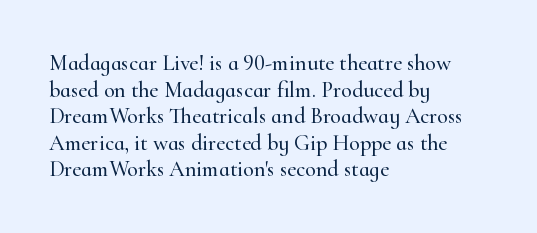
The image shows 22 px text type, upright; set left-aligned, line spacing 1.21x, normal letter spacing, not underlined.
